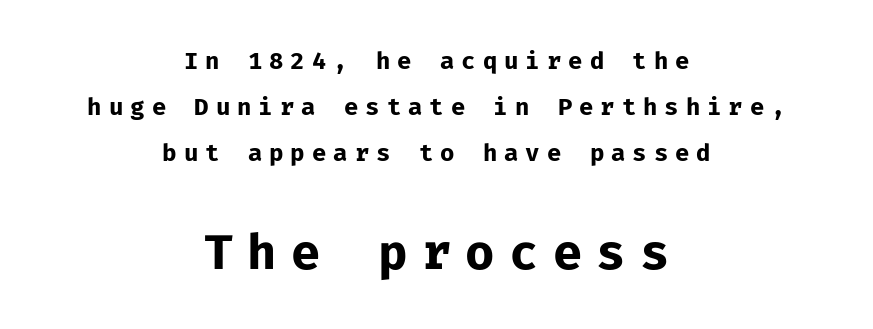
The image shows 49 px bold sans-serif type, upright, monospaced; set centered, loose line spacing (1.92x), unusually wide letter spacing (+0.29 em), not underlined; the second (bottom) block is 2.04x larger; low stroke contrast and a medium x-height.
